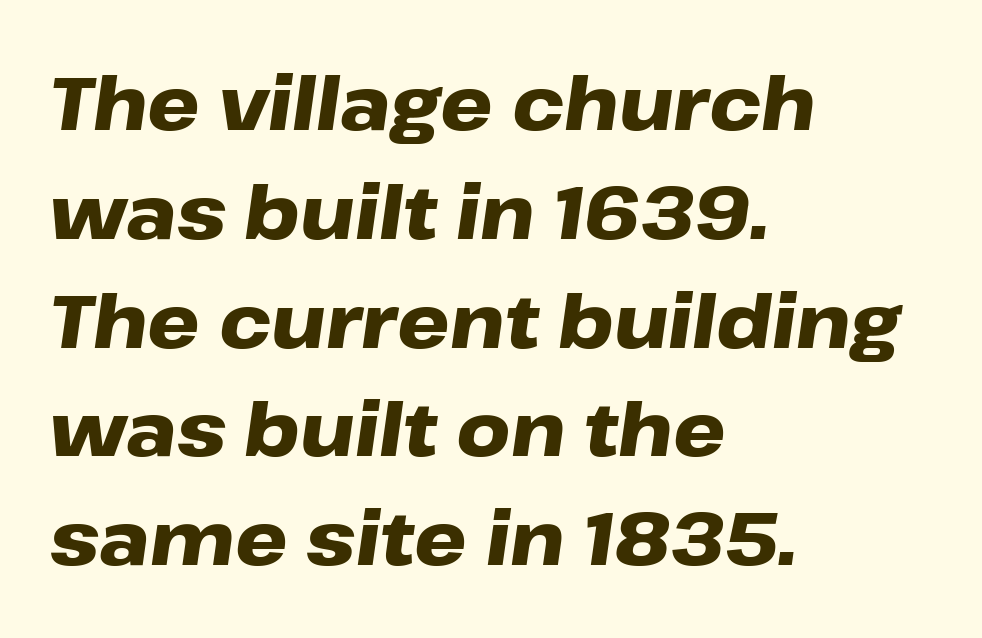
{"italic": "yes", "lean": "right", "slant_degrees": 8, "bold": "yes", "weight": "heavy", "width": "wide", "stroke_contrast": "low", "x_height": "medium", "monospaced": "no", "underline": "no", "align": "left", "line_spacing": "normal", "line_spacing_ratio": 1.47, "letter_spacing": "normal", "letter_spacing_em": 0.0, "glyph_px": 74}
